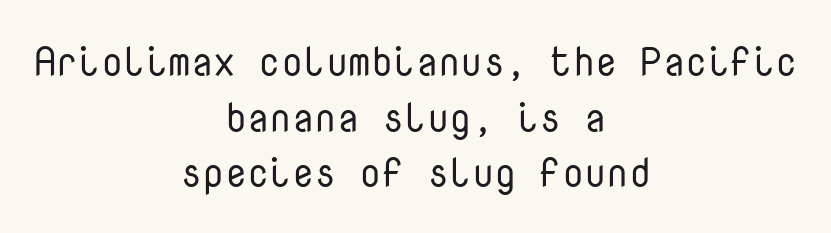
Whoever set this chose a conventional vertical rhythm. Do the characters align in a grid? Yes, the font is monospaced. The specimen reads as upright at a glance. Stroke mass is kept to a normal reading level or below. The face used here is rendered with its standard letterfit. The designer went with a sans here, leaving each stem footless.
